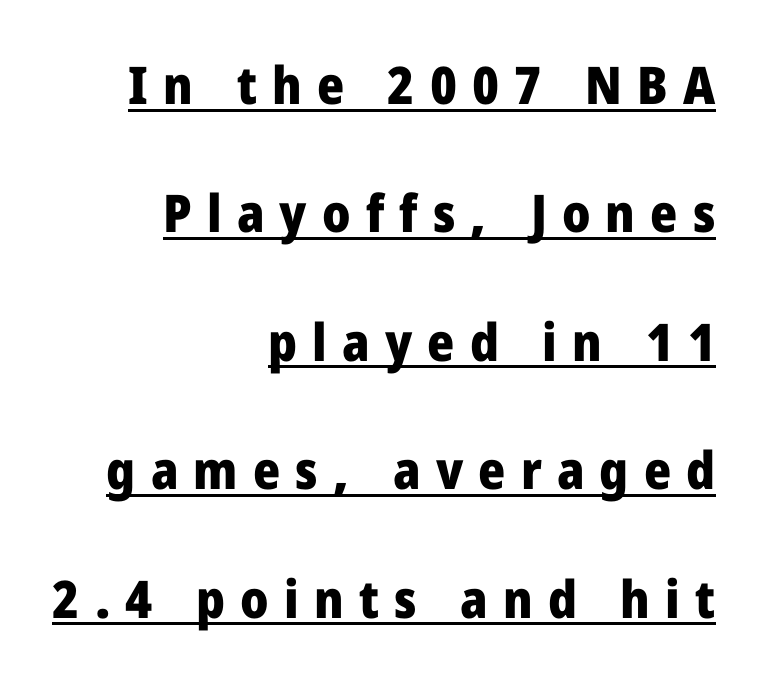
{"serif": "no", "italic": "no", "bold": "yes", "weight": "heavy", "width": "normal", "stroke_contrast": "low", "x_height": "medium", "monospaced": "no", "underline": "yes", "align": "right", "line_spacing": "loose", "line_spacing_ratio": 2.47, "letter_spacing": "wide", "letter_spacing_em": 0.29, "glyph_px": 52}
